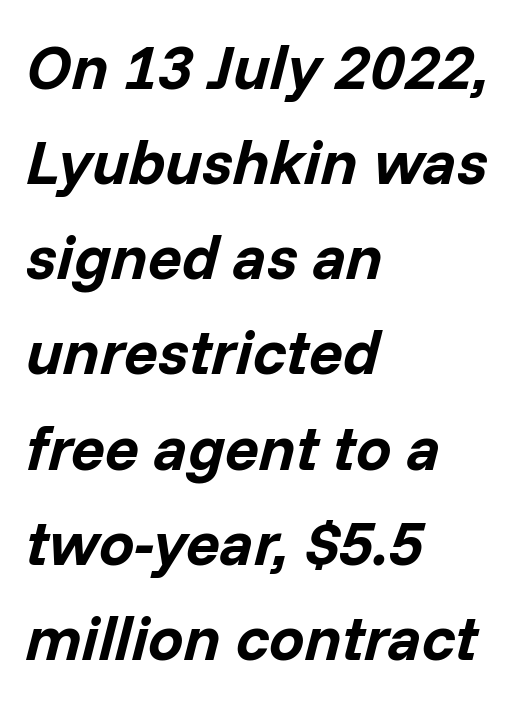
Q: Is the text bold? A: Yes.
Q: Is the text italic (slanted)? A: Yes, it leans right by about 14 degrees.
Q: Is the text underlined? A: No.
Q: How is the paragraph aligned? A: Left-aligned.
Q: Is the spacing between letters normal or unusually wide? A: Normal.
Q: Is the spacing between lines tight, normal or loose? A: Normal.
Q: Width (condensed, normal, or wide)? A: Normal.
Q: Stroke contrast? A: Low.
Q: x-height? A: Medium.
Q: Monospaced? A: No.
